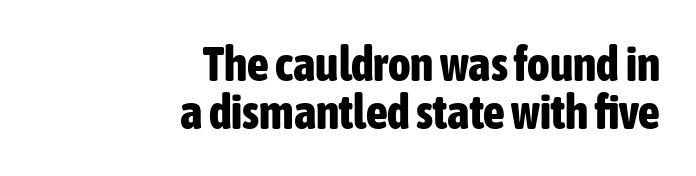
Q: Is the text bold? A: Yes.
Q: Is the text italic (slanted)? A: No, it is upright.
Q: Is the typeface a serif or a sans-serif typeface? A: Sans-serif.
Q: Is the text underlined? A: No.
Q: How is the paragraph aligned? A: Right-aligned.
Q: Is the spacing between letters normal or unusually wide? A: Normal.
Q: Is the spacing between lines tight, normal or loose? A: Tight.
Q: Width (condensed, normal, or wide)? A: Condensed.
Q: Stroke contrast? A: Low.
Q: x-height? A: Medium.
Q: Monospaced? A: No.
